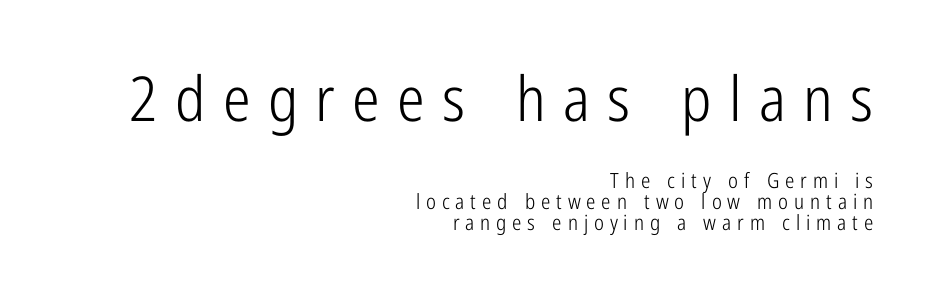
Q: Is the text bold? A: No.
Q: Is the text italic (slanted)? A: No, it is upright.
Q: Is the typeface a serif or a sans-serif typeface? A: Sans-serif.
Q: Is the text underlined? A: No.
Q: How is the paragraph aligned? A: Right-aligned.
Q: Is the spacing between letters normal or unusually wide? A: Unusually wide.
Q: Is the spacing between lines tight, normal or loose? A: Tight.
Q: Which block of text is set in a larger size, the first (top) or the second (bottom)? A: The first (top) one.
Q: Width (condensed, normal, or wide)? A: Condensed.
Q: Stroke contrast? A: Low.
Q: x-height? A: Medium.
Q: Monospaced? A: No.
